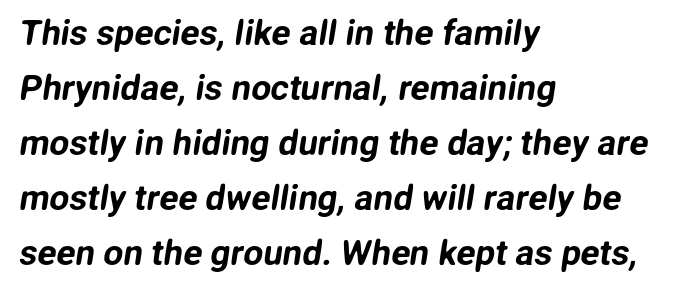
{"serif": "no", "width": "normal", "stroke_contrast": "low", "x_height": "medium", "monospaced": "no", "underline": "no", "align": "left", "line_spacing": "normal", "line_spacing_ratio": 1.57, "letter_spacing": "normal", "letter_spacing_em": 0.0, "glyph_px": 35}
